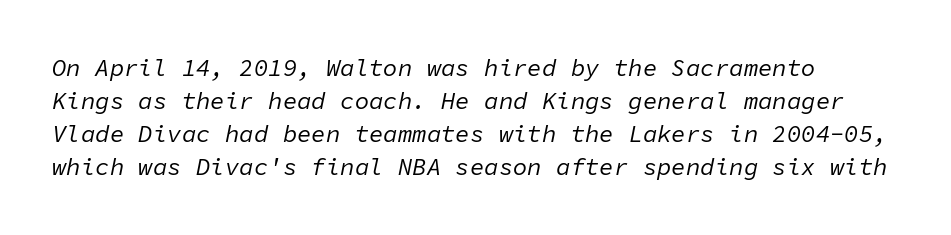
Q: Is the text bold? A: No.
Q: Is the text italic (slanted)? A: Yes, it leans right by about 11 degrees.
Q: Is the text underlined? A: No.
Q: Is the spacing between letters normal or unusually wide? A: Normal.
Q: Is the spacing between lines tight, normal or loose? A: Normal.
